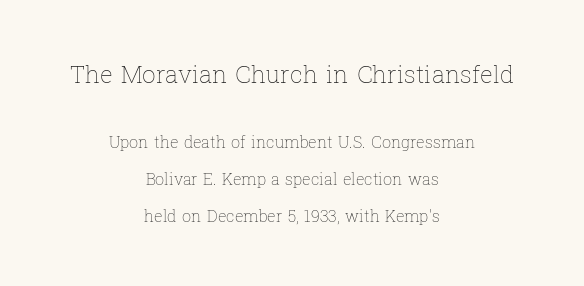
The image shows 24 px text type, upright; set centered, loose line spacing (2.32x), normal letter spacing, not underlined; the first (top) block is 1.5x larger.
